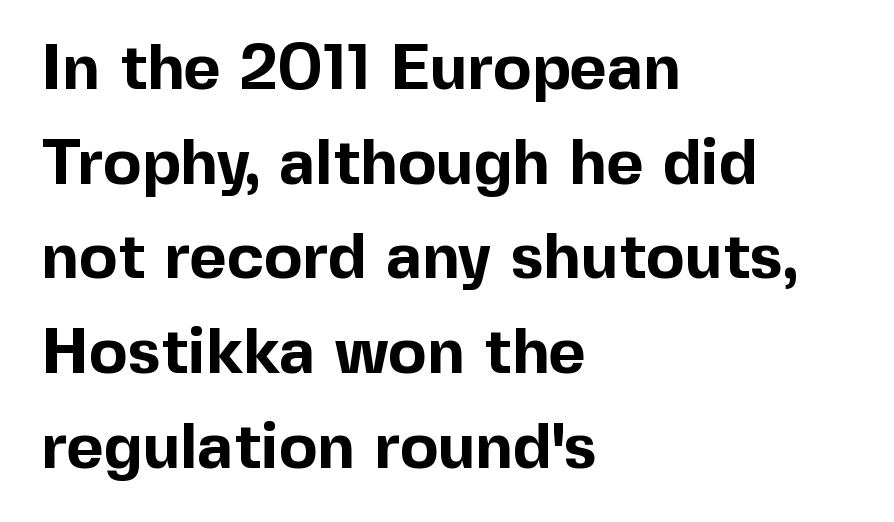
The image shows 64 px bold sans-serif type, upright; set left-aligned, normal line spacing (1.48x), normal letter spacing, not underlined; a medium x-height.
